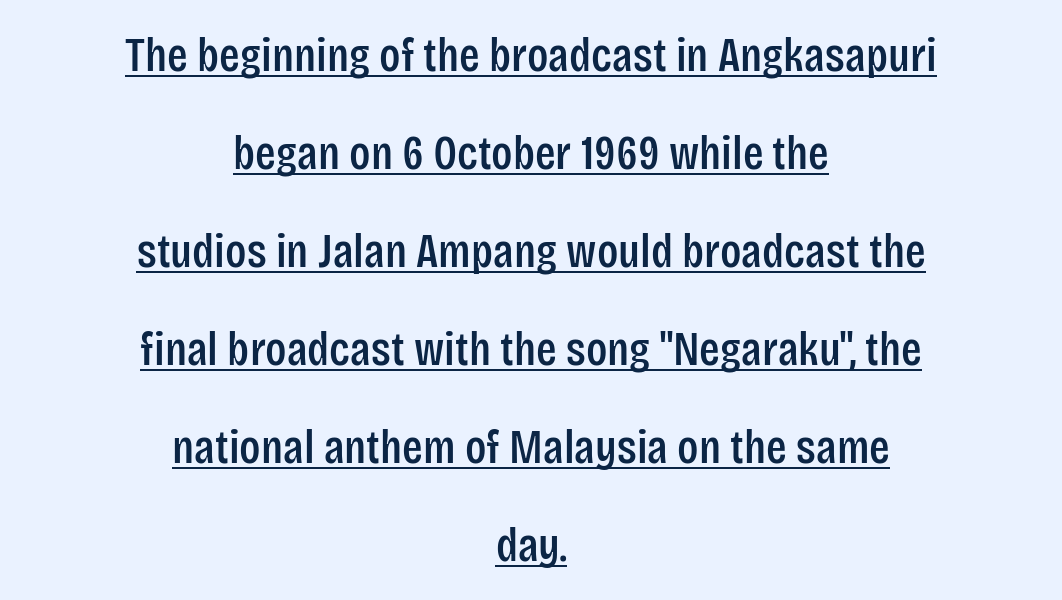
{"serif": "no", "italic": "no", "width": "condensed", "stroke_contrast": "low", "x_height": "large", "monospaced": "no", "underline": "yes", "align": "center", "line_spacing": "loose", "line_spacing_ratio": 2.04, "letter_spacing": "normal", "letter_spacing_em": 0.0, "glyph_px": 48}
